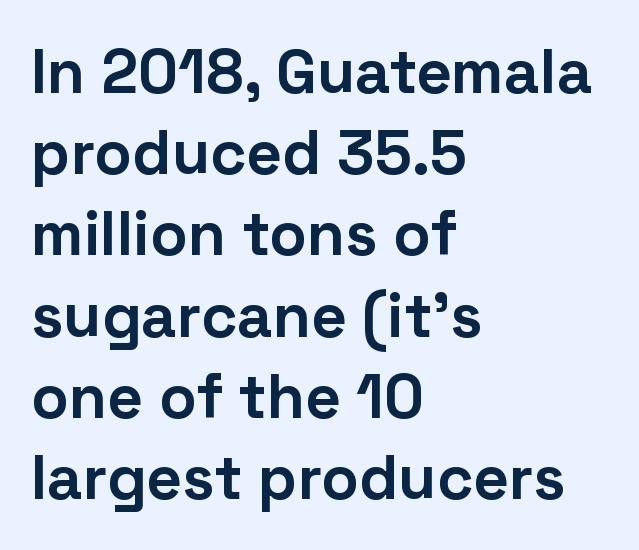
{"serif": "no", "italic": "no", "bold": "yes", "weight": "bold", "width": "normal", "stroke_contrast": "low", "x_height": "medium", "monospaced": "no", "underline": "no", "align": "left", "line_spacing": "normal", "line_spacing_ratio": 1.31, "letter_spacing": "normal", "letter_spacing_em": 0.0, "glyph_px": 62}
